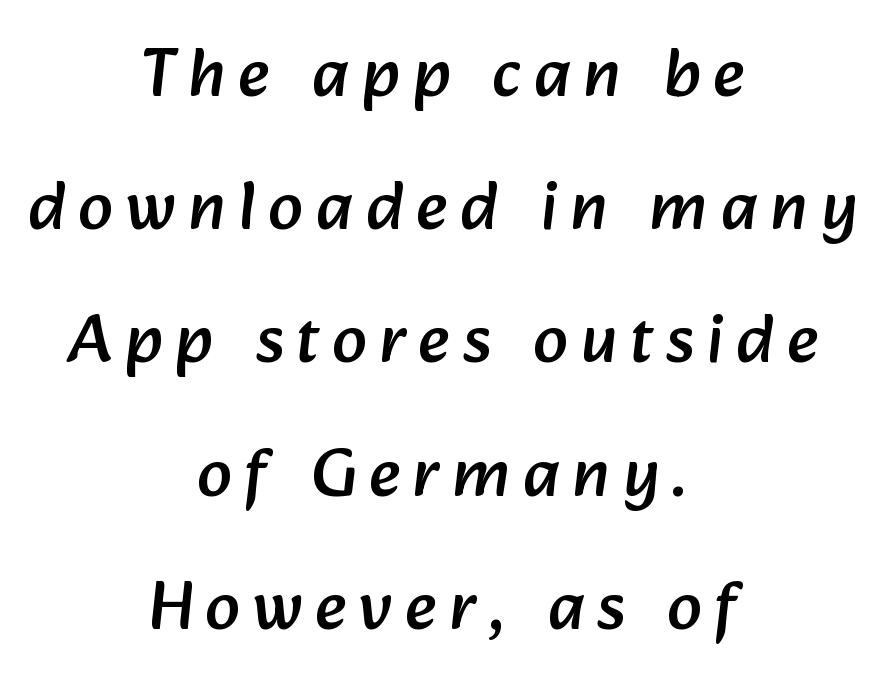
These lines are centered, leaving both edges ragged. Honestly, the rows look like they've been pulled way apart. No feet cap the strokes, marking this as sans-serif type. The glyphs are unaccompanied by any horizontal stroke below them.
